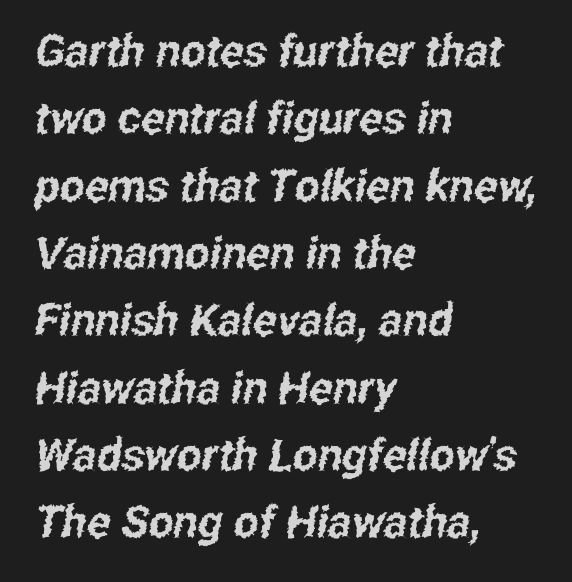
{"serif": "no", "width": "condensed", "stroke_contrast": "low", "x_height": "medium", "monospaced": "no", "underline": "no", "align": "left", "line_spacing": "normal", "line_spacing_ratio": 1.53, "letter_spacing": "normal", "letter_spacing_em": 0.0, "glyph_px": 44}
